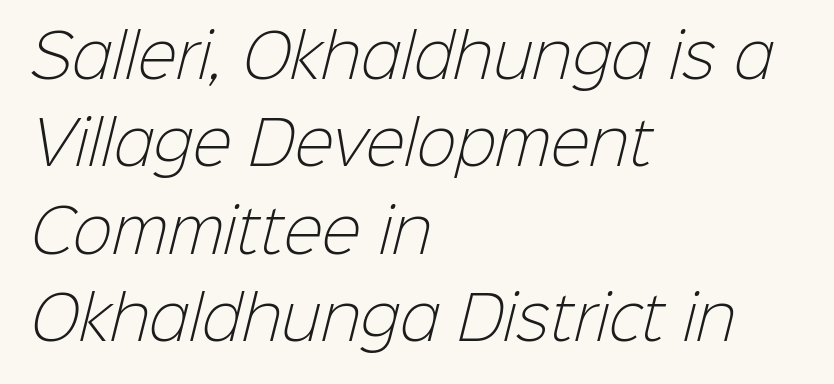
Check under the words: just untouched page. The letters carry no serifs — their stems end cleanly without finishing strokes. How would I describe the line gaps? Plain and ordinary. Ink coverage per letter is moderate at most.
